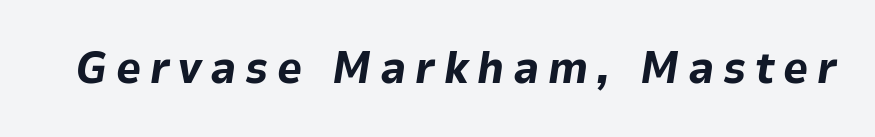
Honestly, there is no underline to notice here at all. Students, this is bold: see how much ink each stroke carries. Spacing between characters has been opened up far beyond the box default. Emphasis-style slanted type is in use. Is this a fixed-width face? No — the glyphs have proportional, varying widths.
